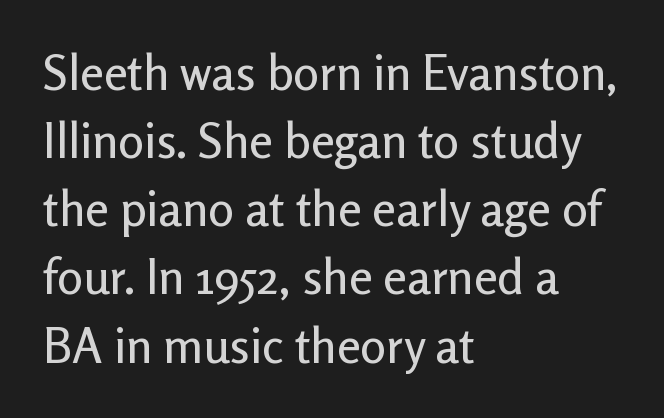
Examine the stroke ends and you'll find no serifs. Vertical spacing — default. A typesetter would call this proportional, since set widths differ per character. There is no visible air inserted between adjacent glyphs. Just letters on the line, the space beneath them empty. In terms of posture, this sample is upright.
